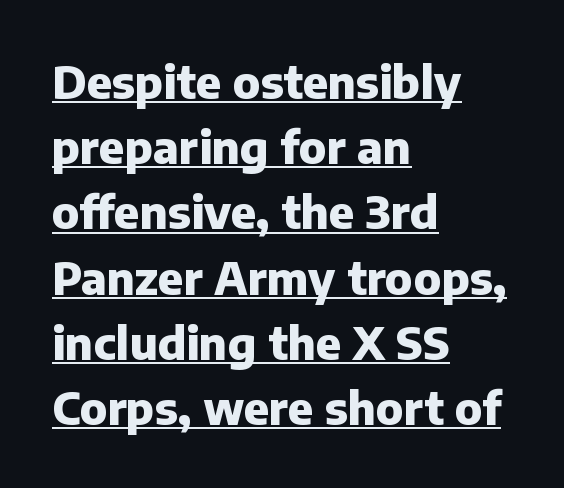
Q: Is the text bold? A: Yes.
Q: Is the text italic (slanted)? A: No, it is upright.
Q: Is the typeface a serif or a sans-serif typeface? A: Sans-serif.
Q: Is the text underlined? A: Yes.
Q: How is the paragraph aligned? A: Left-aligned.
Q: Is the spacing between letters normal or unusually wide? A: Normal.
Q: Is the spacing between lines tight, normal or loose? A: Normal.
Q: Width (condensed, normal, or wide)? A: Normal.
Q: Stroke contrast? A: Low.
Q: x-height? A: Medium.
Q: Monospaced? A: No.
